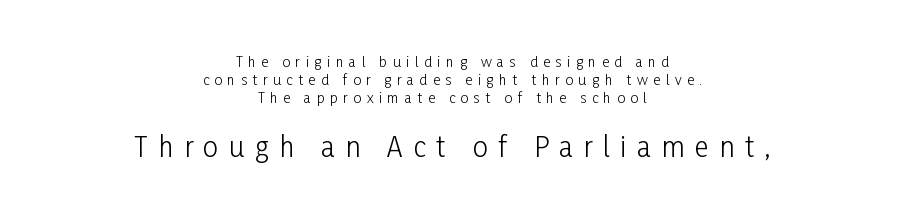
Inter-character spacing is expanded well beyond the font's built-in metrics. Vertical strokes here are truly vertical. Letters have the restrained weight of plain body copy at most. The designer gave the closing block more size than the opening block. Each row of text sits above clean, open space.
